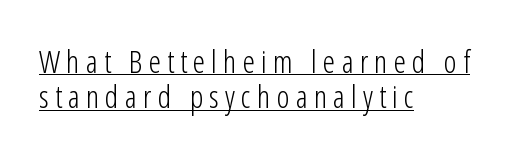
Q: Is the text bold? A: No.
Q: Is the text italic (slanted)? A: No, it is upright.
Q: Is the typeface a serif or a sans-serif typeface? A: Sans-serif.
Q: Is the text underlined? A: Yes.
Q: How is the paragraph aligned? A: Left-aligned.
Q: Is the spacing between letters normal or unusually wide? A: Unusually wide.
Q: Is the spacing between lines tight, normal or loose? A: Tight.
Q: Width (condensed, normal, or wide)? A: Condensed.
Q: Stroke contrast? A: Low.
Q: x-height? A: Medium.
Q: Monospaced? A: No.
